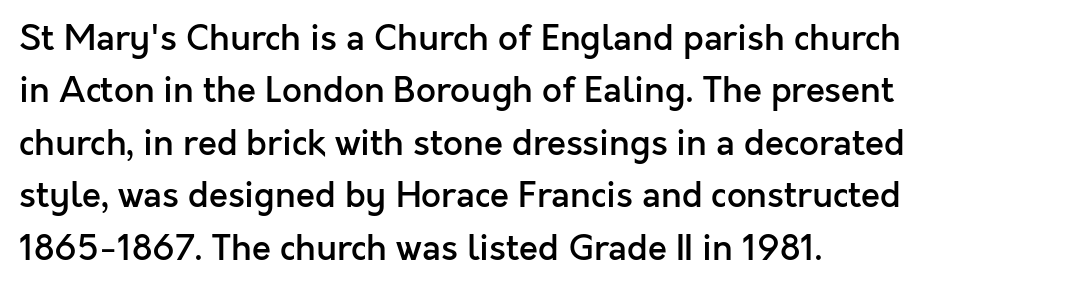
Does the copy run flush right? No — it runs flush left. One glance says typical: line gaps are just what's usual. Characters remain perfectly vertical along every line. Note the varied advance widths — an 'i' is clearly narrower than an 'm'. Default kerning and tracking; the words read as compact shapes. On the weight axis this lands at semibold, roughly 600.
